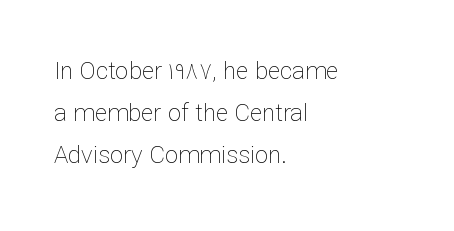
Q: Is the text bold? A: No.
Q: Is the text italic (slanted)? A: No, it is upright.
Q: Is the text underlined? A: No.
Q: How is the paragraph aligned? A: Left-aligned.
Q: Is the spacing between letters normal or unusually wide? A: Normal.
